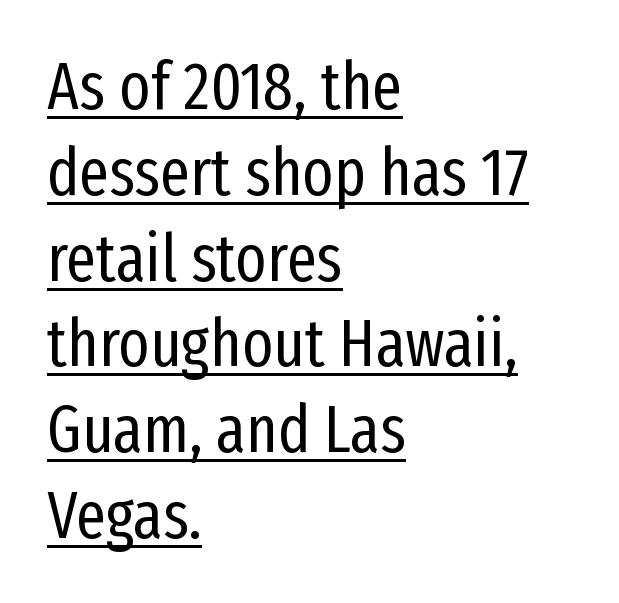
{"serif": "no", "italic": "no", "bold": "no", "weight": "regular", "width": "condensed", "stroke_contrast": "low", "x_height": "medium", "monospaced": "no", "underline": "yes", "align": "left", "line_spacing": "normal", "line_spacing_ratio": 1.3, "letter_spacing": "normal", "letter_spacing_em": 0.0, "glyph_px": 66}
